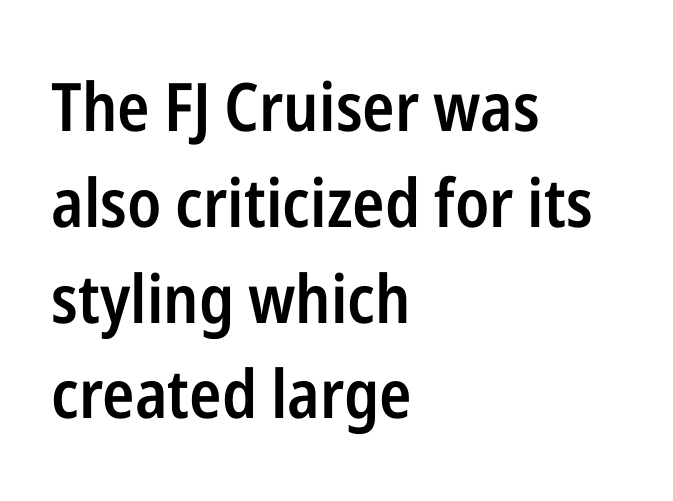
Typographic density is moderately raised because the face is semibold. The rendering uses natural spacing where letterforms have individual widths. These lines sit exactly where default settings would place them. Does the type have serifs? No, each stem ends abruptly. Does the lettering tilt? It doesn't — this is upright. The type is set solid horizontally, with unmodified tracking.
